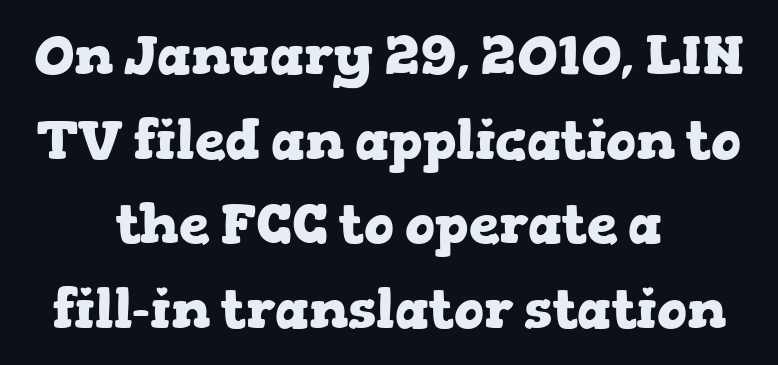
Q: Is the text bold? A: Yes.
Q: Is the text italic (slanted)? A: No, it is upright.
Q: Is the typeface a serif or a sans-serif typeface? A: Serif.
Q: Is the text underlined? A: No.
Q: How is the paragraph aligned? A: Centered.
Q: Is the spacing between letters normal or unusually wide? A: Normal.
Q: Is the spacing between lines tight, normal or loose? A: Normal.
Q: Width (condensed, normal, or wide)? A: Wide.
Q: Stroke contrast? A: Low.
Q: x-height? A: Medium.
Q: Monospaced? A: No.
